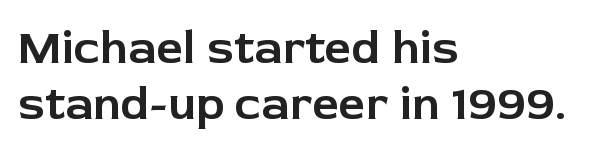
Typeset ragged right — the left edge is the straight one. The passage shown is typed in a proportional face where columns would drift. Do the letters lean? They stand straight. These lines are composed in type without serifs. Rule under the text: the space is simply empty.
